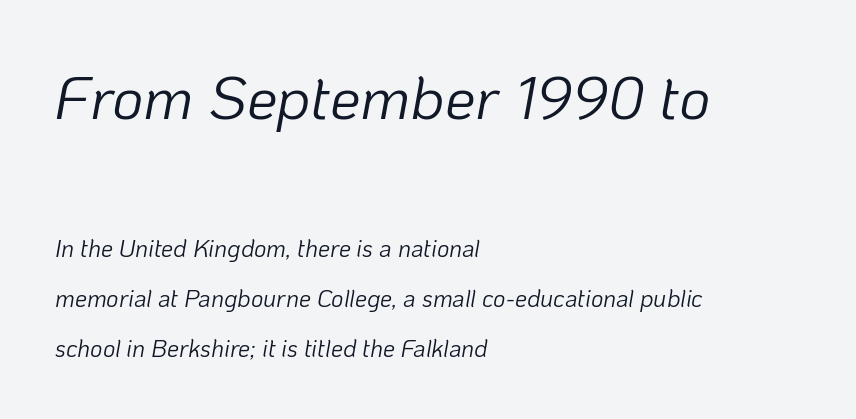
Rows of type keep a wide berth in the vertical direction. These lines are rendered in a variable-pitch font. Typesetter's note — upper block bumped up in size, lower block left smaller. Clear beneath every line of the passage.
